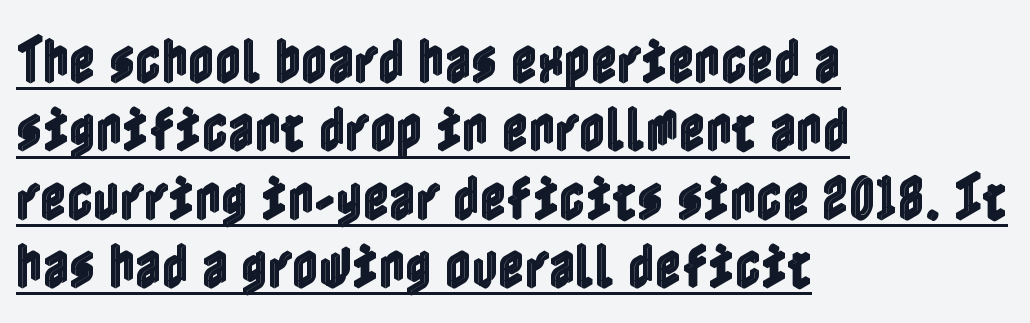
{"italic": "no", "width": "condensed", "x_height": "medium", "underline": "yes", "align": "left", "line_spacing": "normal", "line_spacing_ratio": 1.34, "letter_spacing": "normal", "letter_spacing_em": 0.0, "glyph_px": 51}
